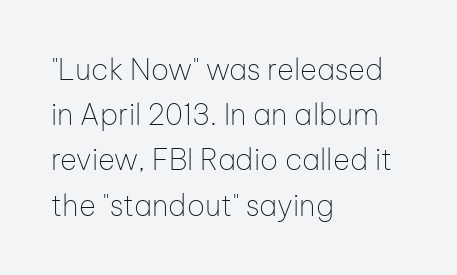
{"serif": "no", "italic": "no", "bold": "no", "weight": "thin", "width": "normal", "stroke_contrast": "low", "x_height": "medium", "monospaced": "no", "underline": "no", "align": "left", "line_spacing": "normal", "line_spacing_ratio": 1.56, "letter_spacing": "normal", "letter_spacing_em": 0.0, "glyph_px": 29}
